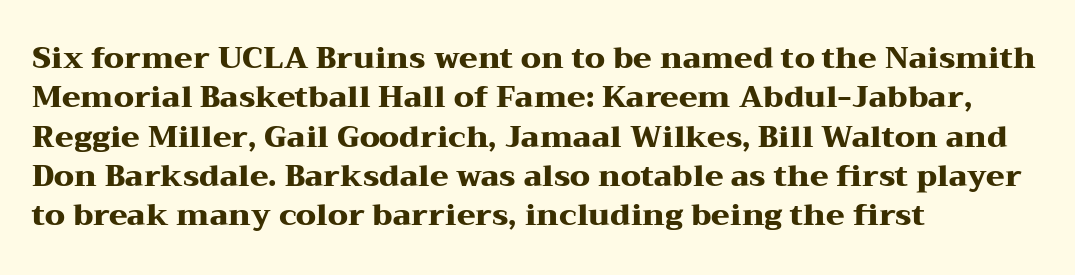
The image shows 30 px heavy, wide serif type, upright; set left-aligned, normal line spacing (1.31x), normal letter spacing, not underlined; medium stroke contrast and a medium x-height.
